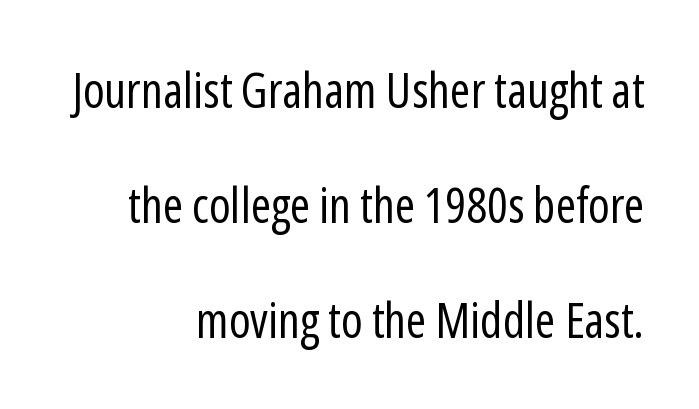
{"serif": "no", "italic": "no", "bold": "no", "weight": "regular", "width": "condensed", "stroke_contrast": "low", "x_height": "medium", "monospaced": "no", "underline": "no", "align": "right", "line_spacing": "loose", "line_spacing_ratio": 2.35, "letter_spacing": "normal", "letter_spacing_em": 0.0, "glyph_px": 49}
